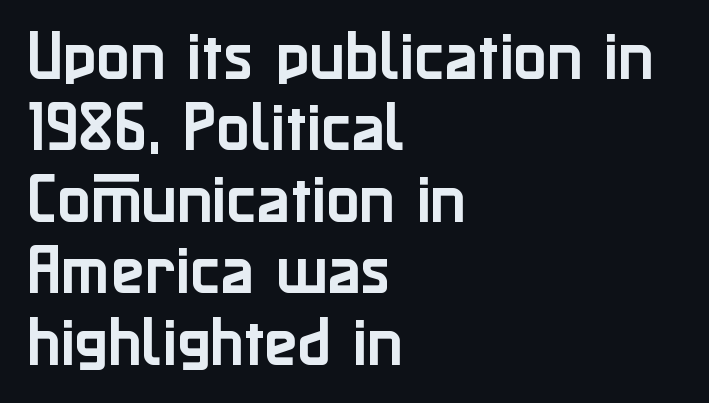
{"serif": "no", "italic": "no", "width": "normal", "stroke_contrast": "low", "x_height": "medium", "monospaced": "no", "underline": "no", "align": "left", "line_spacing": "normal", "line_spacing_ratio": 1.3, "letter_spacing": "normal", "letter_spacing_em": 0.0, "glyph_px": 55}
